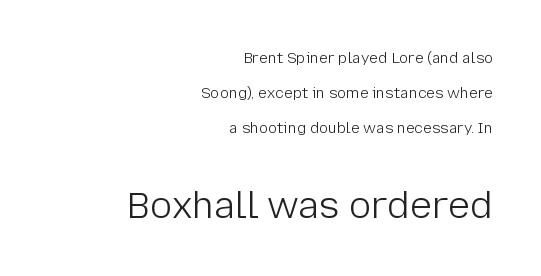
Q: Is the text bold? A: No.
Q: Is the text italic (slanted)? A: No, it is upright.
Q: Is the typeface a serif or a sans-serif typeface? A: Sans-serif.
Q: Is the text underlined? A: No.
Q: How is the paragraph aligned? A: Right-aligned.
Q: Is the spacing between letters normal or unusually wide? A: Normal.
Q: Is the spacing between lines tight, normal or loose? A: Loose.
Q: Which block of text is set in a larger size, the first (top) or the second (bottom)? A: The second (bottom) one.
Q: Width (condensed, normal, or wide)? A: Normal.
Q: Stroke contrast? A: Low.
Q: x-height? A: Medium.
Q: Monospaced? A: No.
